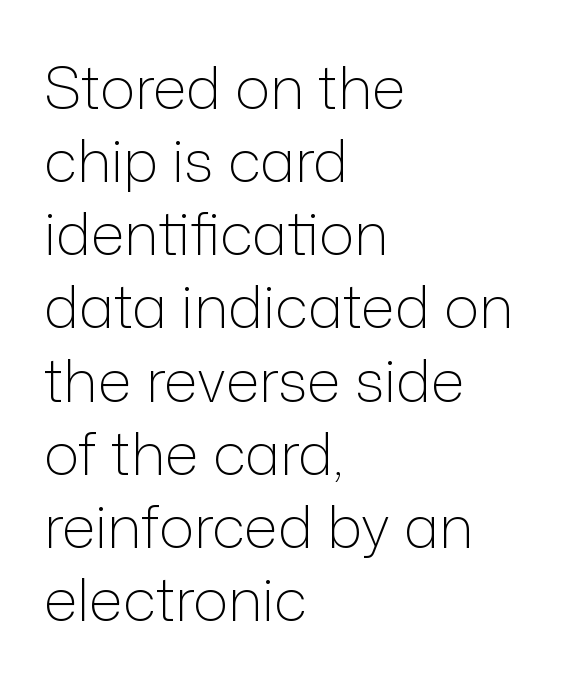
Plain, unruled lines of type. Note the varied advance widths — an 'i' is clearly narrower than an 'm'. Nobody touched the tracking dial on this one. Does the lettering tilt? It doesn't — this is upright. Where is the straight margin? On the left. Unbolded letterforms with no extra heft.
